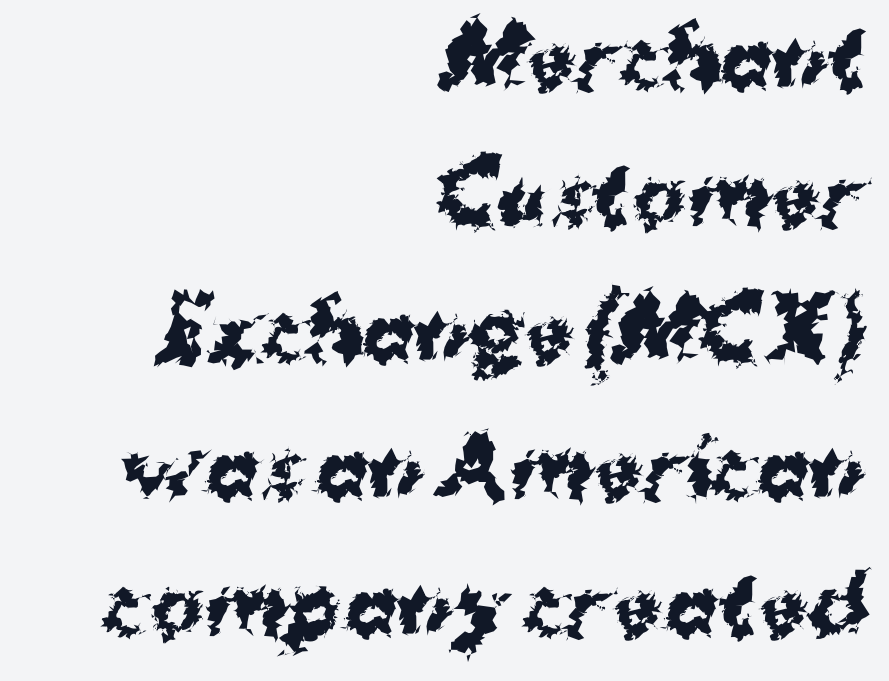
{"serif": "no", "bold": "yes", "weight": "bold", "width": "normal", "stroke_contrast": "medium", "x_height": "medium", "monospaced": "no", "underline": "no", "align": "right", "line_spacing_ratio": 1.73, "letter_spacing": "normal", "letter_spacing_em": 0.0, "glyph_px": 79}
